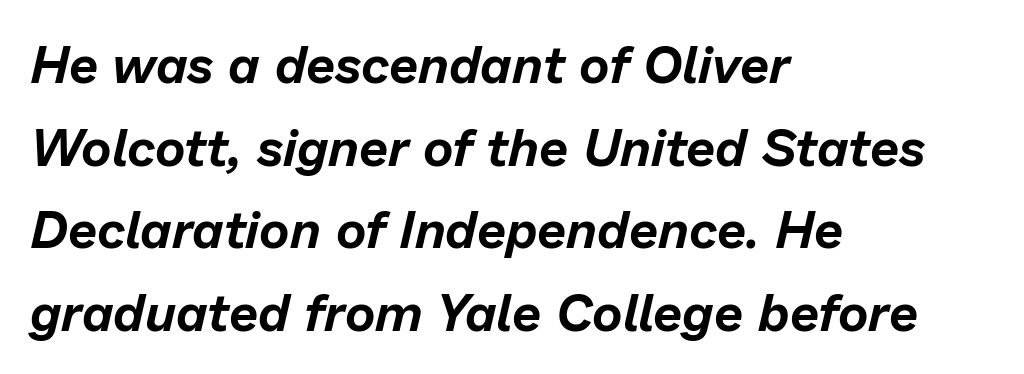
Q: Is the text italic (slanted)? A: Yes, it leans right by about 13 degrees.
Q: Is the text underlined? A: No.
Q: How is the paragraph aligned? A: Left-aligned.
Q: Is the spacing between letters normal or unusually wide? A: Normal.
Q: Is the spacing between lines tight, normal or loose? A: Normal.
Q: Width (condensed, normal, or wide)? A: Normal.
Q: Stroke contrast? A: Low.
Q: x-height? A: Medium.
Q: Monospaced? A: No.
